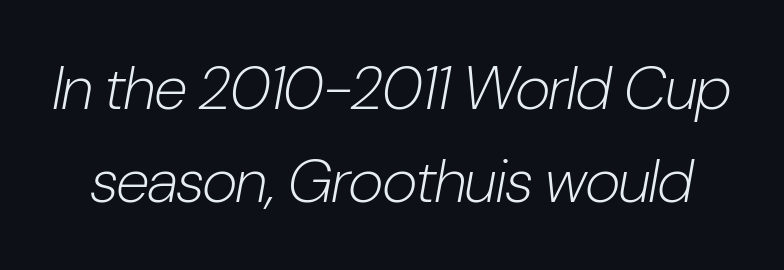
{"italic": "yes", "lean": "right", "slant_degrees": 10, "bold": "no", "weight": "light", "width": "condensed", "stroke_contrast": "low", "x_height": "medium", "monospaced": "no", "underline": "no", "line_spacing": "normal", "line_spacing_ratio": 1.53, "letter_spacing": "normal", "letter_spacing_em": 0.0, "glyph_px": 61}
